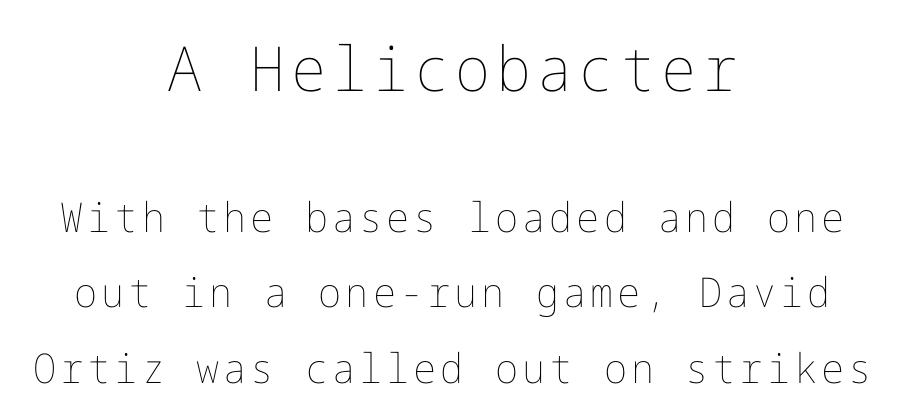
The image shows 62 px thin type, upright; set centered, line spacing 1.84x, not underlined; the first (top) block is 1.51x larger; low stroke contrast and a medium x-height.
